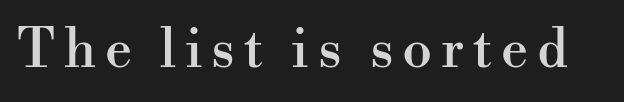
The text was rendered using a seriffed face with decorative stroke endings. A typesetter would mark this as roman, not italic. Clear beneath every line of the passage. Looks like regular typesetting: each glyph gets only the width it needs.
